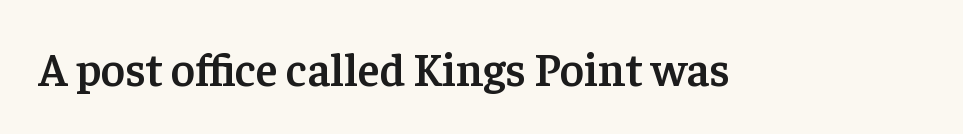
Observe the ordinary spacing: letters are neighbours, not strangers. Moderately thickened strokes mark this as semibold type. These lines are composed in type with serifs. The type sits square on the baseline with zero lean.
